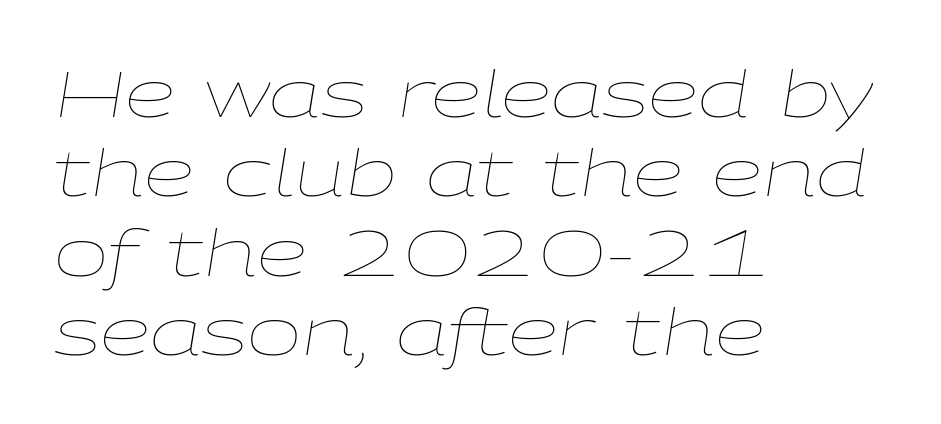
{"italic": "yes", "lean": "right", "slant_degrees": 9, "bold": "no", "weight": "thin", "width": "wide", "stroke_contrast": "low", "x_height": "medium", "monospaced": "no", "underline": "no", "align": "left", "line_spacing_ratio": 1.22, "letter_spacing": "normal", "letter_spacing_em": 0.0, "glyph_px": 65}
